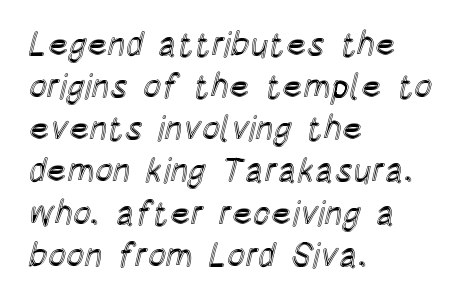
Q: Is the text italic (slanted)? A: Yes.
Q: Is the text underlined? A: No.
Q: How is the paragraph aligned? A: Left-aligned.
Q: Is the spacing between letters normal or unusually wide? A: Normal.
Q: Width (condensed, normal, or wide)? A: Condensed.
Q: x-height? A: Large.
Q: Monospaced? A: No.
